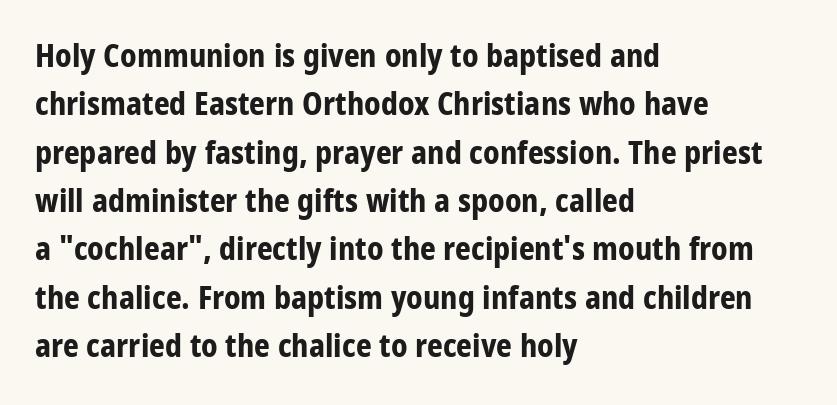
{"serif": "no", "italic": "no", "bold": "yes", "weight": "bold", "width": "condensed", "stroke_contrast": "low", "x_height": "large", "monospaced": "no", "underline": "no", "align": "left", "line_spacing": "normal", "line_spacing_ratio": 1.56, "letter_spacing": "normal", "letter_spacing_em": 0.0, "glyph_px": 31}
